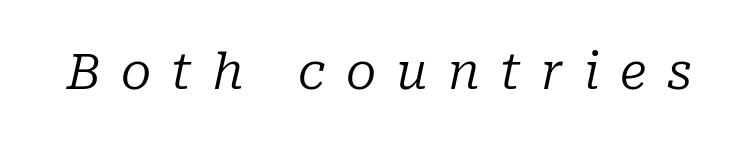
The image shows 50 px regular-weight serif type, italic (leaning right); set unusually wide letter spacing (+0.41 em), not underlined; low stroke contrast and a medium x-height.
